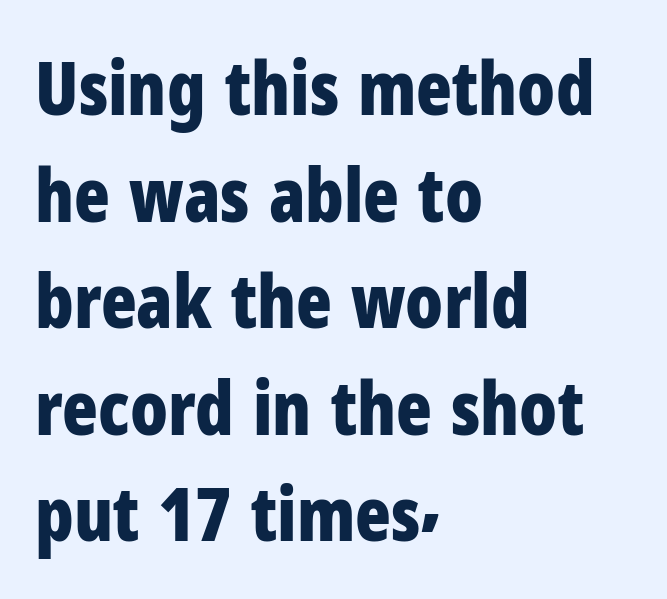
Q: Is the text bold? A: Yes.
Q: Is the text italic (slanted)? A: No, it is upright.
Q: Is the typeface a serif or a sans-serif typeface? A: Sans-serif.
Q: Is the text underlined? A: No.
Q: How is the paragraph aligned? A: Left-aligned.
Q: Is the spacing between letters normal or unusually wide? A: Normal.
Q: Is the spacing between lines tight, normal or loose? A: Normal.
Q: Width (condensed, normal, or wide)? A: Condensed.
Q: Stroke contrast? A: Low.
Q: x-height? A: Medium.
Q: Monospaced? A: No.
